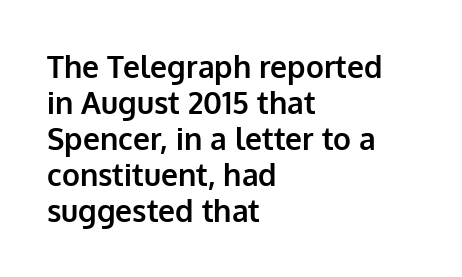
The specimen reads as upright at a glance. The lines in this sample share a left origin and differ only in where they stop. The glyphs in this specimen are sans serif. Is this a fixed-width face? No — the glyphs have proportional, varying widths. Each row of text sits above clean, open space. The rendering keeps characters at their native spacing.
